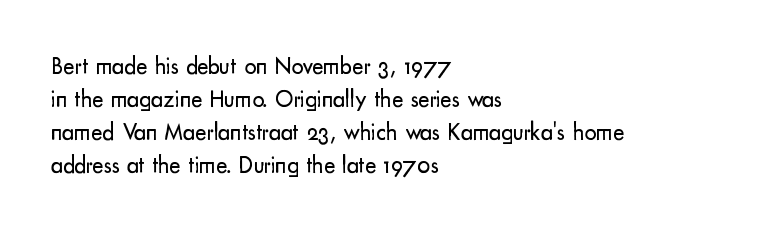
{"italic": "no", "bold": "no", "underline": "no", "align": "left", "line_spacing": "normal", "line_spacing_ratio": 1.37, "letter_spacing": "normal", "letter_spacing_em": 0.0, "glyph_px": 24}
